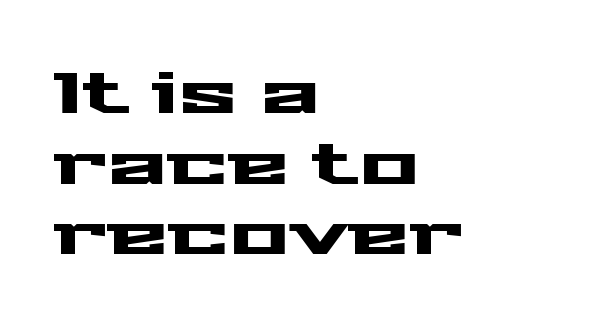
The rows are spaced the way most documents space them. Is this a sans? Yes — the strokes have no serifs. Glyph-to-glyph distance matches everyday printed text. The face used here is proportionally spaced, like ordinary book or web type. Every row of glyphs begins at an identical x-position on the left. Bare-footed words on every line.
